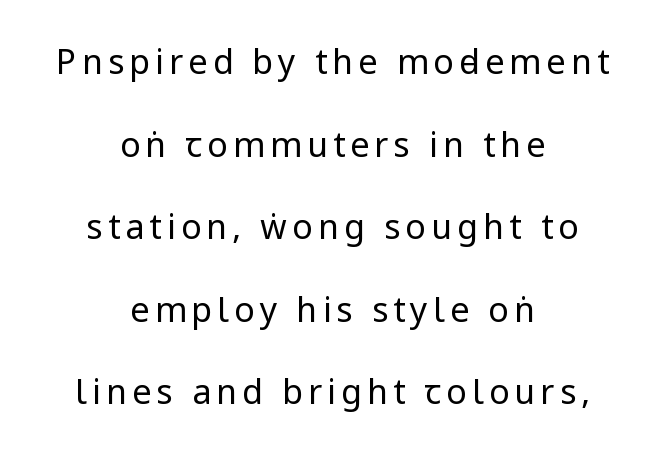
The image shows 34 px regular-weight, condensed sans-serif type, upright; set centered, loose line spacing (2.43x), not underlined; low stroke contrast and a large x-height.
